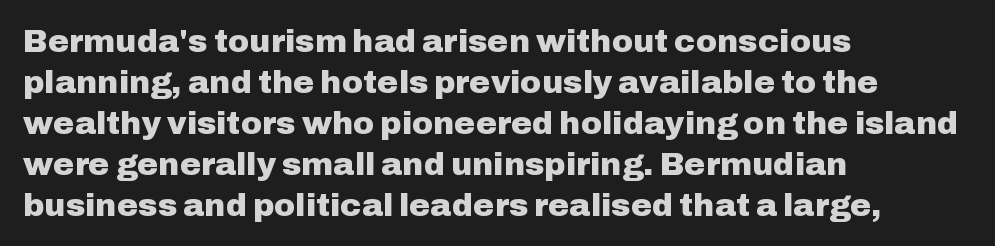
Q: Is the text bold? A: Yes.
Q: Is the text italic (slanted)? A: No, it is upright.
Q: Is the typeface a serif or a sans-serif typeface? A: Sans-serif.
Q: Is the text underlined? A: No.
Q: How is the paragraph aligned? A: Left-aligned.
Q: Is the spacing between letters normal or unusually wide? A: Normal.
Q: Is the spacing between lines tight, normal or loose? A: Normal.
Q: Width (condensed, normal, or wide)? A: Normal.
Q: Stroke contrast? A: Low.
Q: x-height? A: Medium.
Q: Monospaced? A: No.
